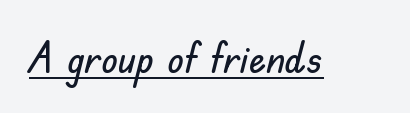
{"serif": "no", "width": "normal", "stroke_contrast": "low", "x_height": "small", "monospaced": "no", "underline": "yes", "letter_spacing": "normal", "letter_spacing_em": 0.0, "glyph_px": 43}
